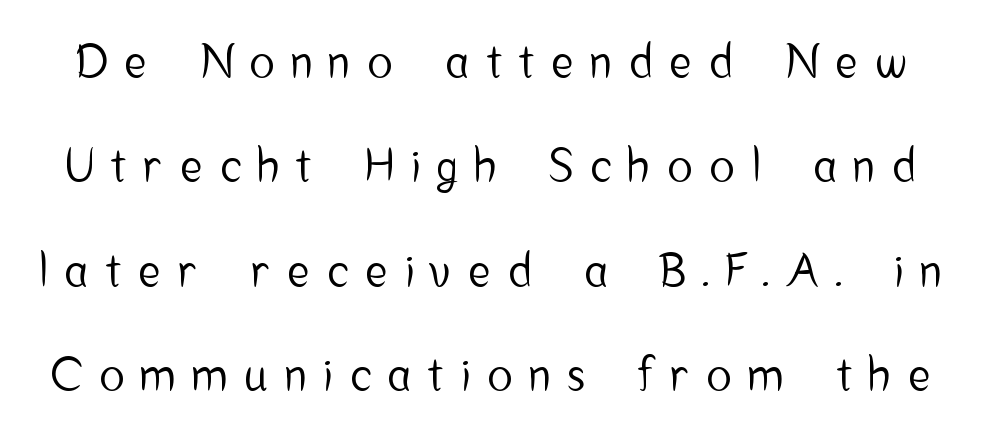
Q: Is the text italic (slanted)? A: No, it is upright.
Q: Is the typeface a serif or a sans-serif typeface? A: Sans-serif.
Q: Is the text underlined? A: No.
Q: Is the spacing between letters normal or unusually wide? A: Unusually wide.
Q: Is the spacing between lines tight, normal or loose? A: Loose.
Q: Width (condensed, normal, or wide)? A: Condensed.
Q: Stroke contrast? A: Low.
Q: x-height? A: Medium.
Q: Monospaced? A: No.
